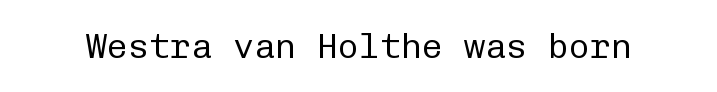
{"serif": "no", "italic": "no", "bold": "no", "weight": "regular", "width": "normal", "stroke_contrast": "low", "x_height": "medium", "monospaced": "yes", "underline": "no", "letter_spacing": "normal", "letter_spacing_em": 0.0, "glyph_px": 35}
